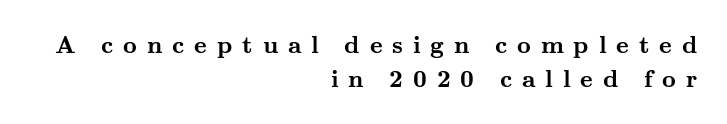
The face used here is rendered with a markedly widened letterfit. What's the leading like? Ordinary, nothing unusual. Glance below the letters and you will spot only blank space. It's the straight-up-and-down kind of type.
